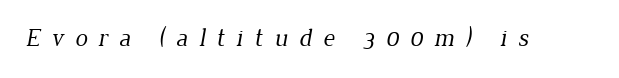
Q: Is the text bold? A: No.
Q: Is the text underlined? A: No.
Q: Is the spacing between letters normal or unusually wide? A: Unusually wide.
